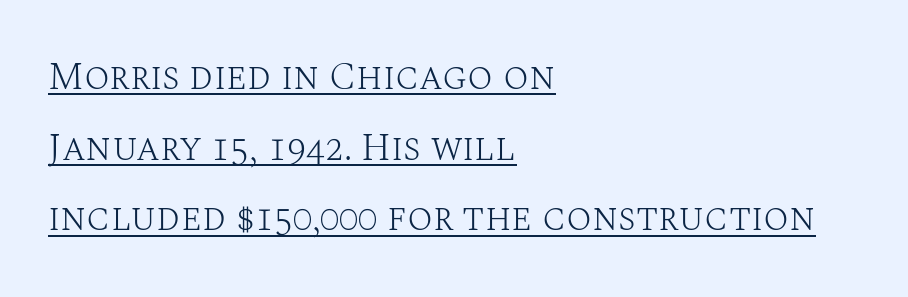
Is there any slant? The stems are plumb. These glyphs show unthickened strokes, regular width or finer. Underline: present. Each letter keeps its own natural width here, so spacing adapts to shape. Caption: multi-line text, flush left, ragged right. Characters follow at the spacing the type designer built in.
